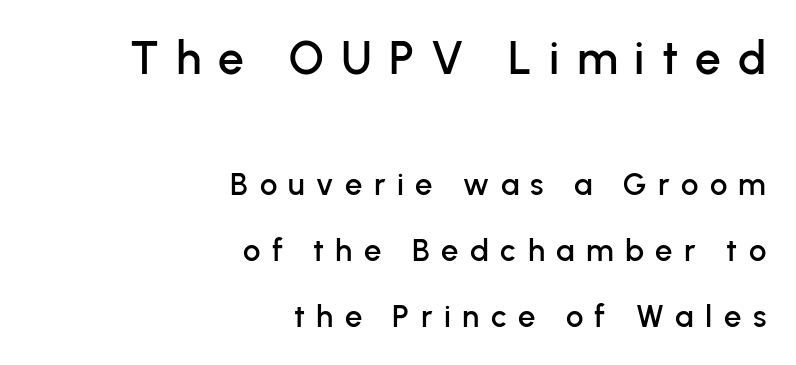
Q: Is the text italic (slanted)? A: No, it is upright.
Q: Is the typeface a serif or a sans-serif typeface? A: Sans-serif.
Q: Is the text underlined? A: No.
Q: How is the paragraph aligned? A: Right-aligned.
Q: Is the spacing between letters normal or unusually wide? A: Unusually wide.
Q: Is the spacing between lines tight, normal or loose? A: Loose.
Q: Which block of text is set in a larger size, the first (top) or the second (bottom)? A: The first (top) one.
Q: Width (condensed, normal, or wide)? A: Normal.
Q: Stroke contrast? A: Low.
Q: x-height? A: Medium.
Q: Monospaced? A: No.
